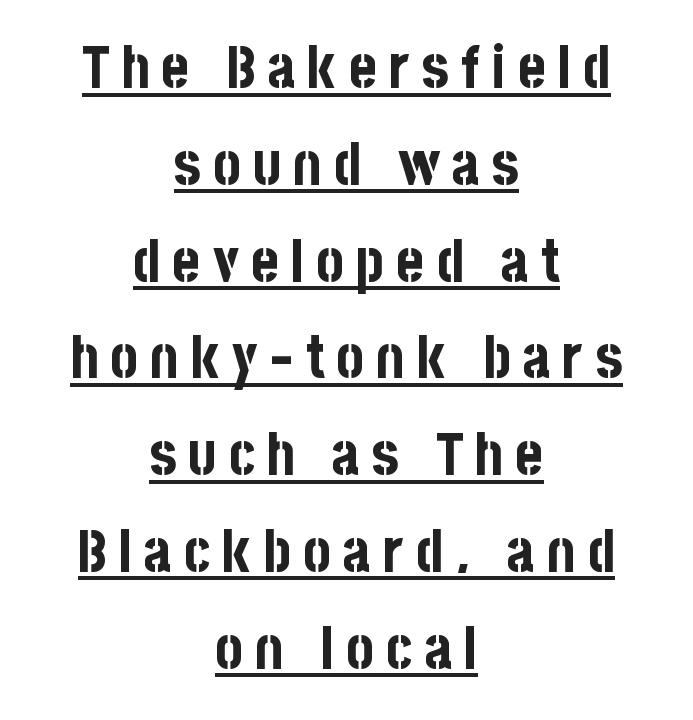
The image shows 59 px bold, condensed sans-serif type, upright; set centered, normal line spacing (1.64x), unusually wide letter spacing (+0.2 em), underlined; low stroke contrast and a large x-height.
